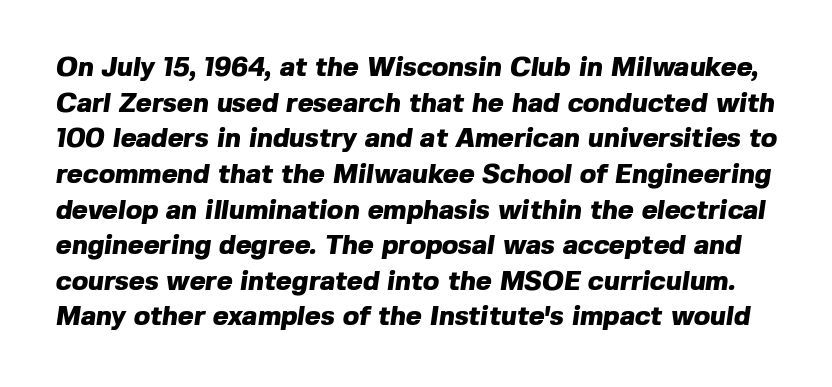
Q: Is the text bold? A: Yes.
Q: Is the text underlined? A: No.
Q: Is the spacing between letters normal or unusually wide? A: Normal.
Q: Is the spacing between lines tight, normal or loose? A: Normal.
